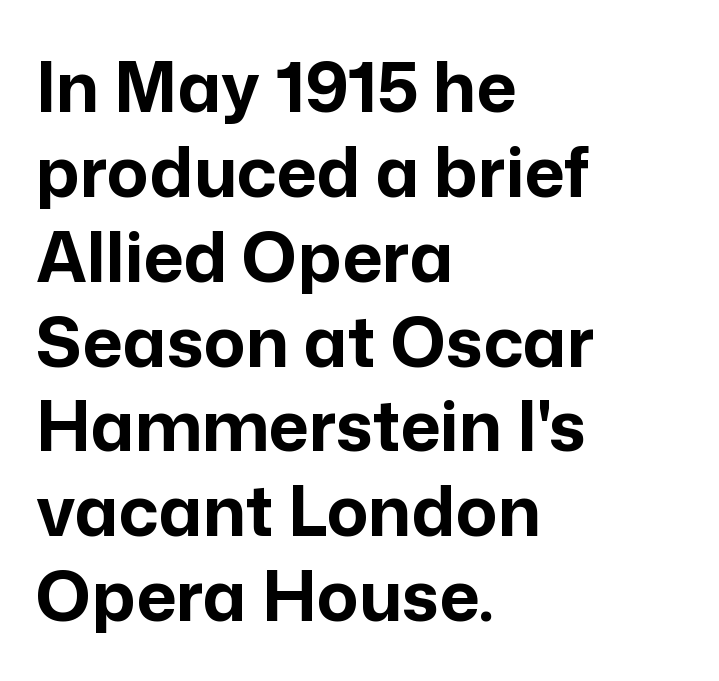
Q: Is the text bold? A: Yes.
Q: Is the text italic (slanted)? A: No, it is upright.
Q: Is the typeface a serif or a sans-serif typeface? A: Sans-serif.
Q: Is the text underlined? A: No.
Q: How is the paragraph aligned? A: Left-aligned.
Q: Is the spacing between letters normal or unusually wide? A: Normal.
Q: Width (condensed, normal, or wide)? A: Normal.
Q: Stroke contrast? A: Low.
Q: x-height? A: Medium.
Q: Monospaced? A: No.
